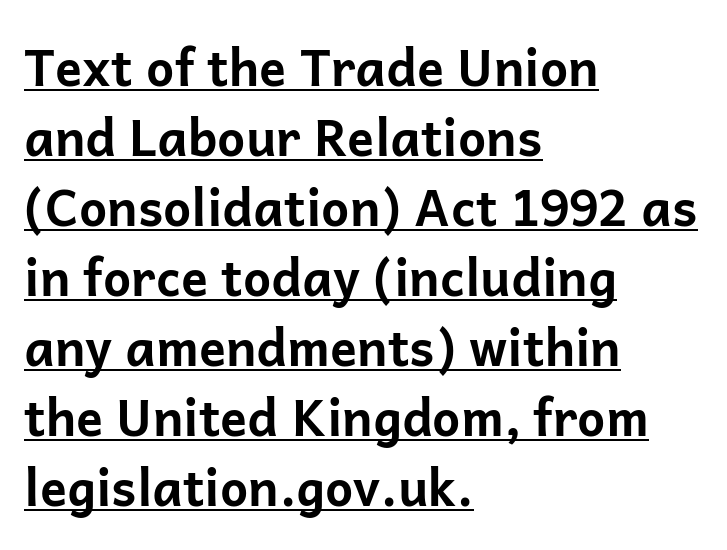
These lines sit exactly where default settings would place them. Like a heading marked for emphasis, these lines bear an underscore. Tracking here is standard; glyphs follow each other at the usual distance. One-word summary of the alignment: left.
